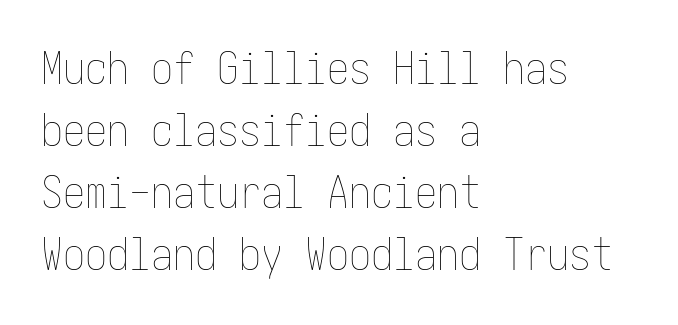
Q: Is the text bold? A: No.
Q: Is the text italic (slanted)? A: No, it is upright.
Q: Is the text underlined? A: No.
Q: How is the paragraph aligned? A: Left-aligned.
Q: Is the spacing between letters normal or unusually wide? A: Normal.
Q: Is the spacing between lines tight, normal or loose? A: Normal.
Q: Width (condensed, normal, or wide)? A: Condensed.
Q: Stroke contrast? A: Low.
Q: x-height? A: Medium.
